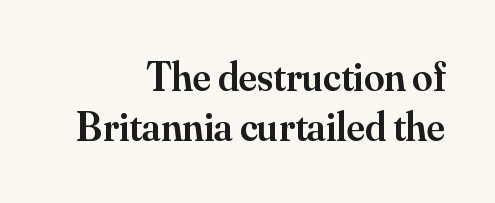
Horizontal alignment here is rightward, an uncommon choice for prose. This sample has the flowing, uneven cadence of proportional lettering. The letters stand upright; this is a roman face. The passage shown is typeset with a serif family.
